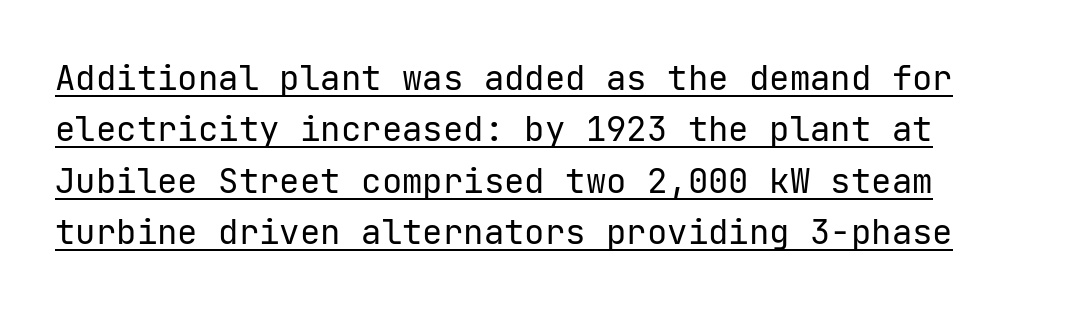
The image shows 34 px regular-weight sans-serif type, upright; set normal line spacing (1.51x), normal letter spacing, underlined; low stroke contrast and a medium x-height.
